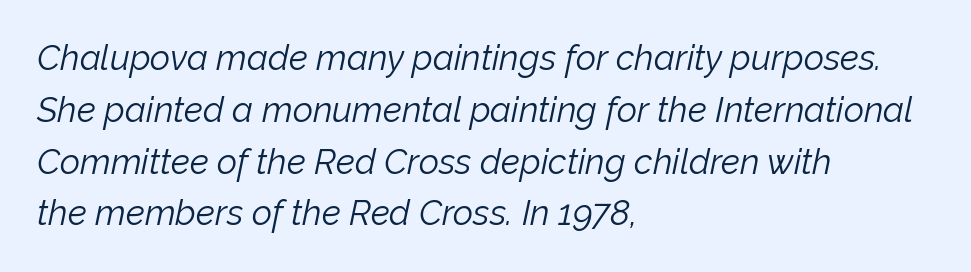
The horizontal fit of the characters is conventional and even. The ragged edge is on the right, which tells us the setting is flush left. Weight: regular or lighter. Quick note: underline off. Does the lettering tilt? It does — this is italic. Here the designer chose a conventional face with non-uniform glyph widths.
